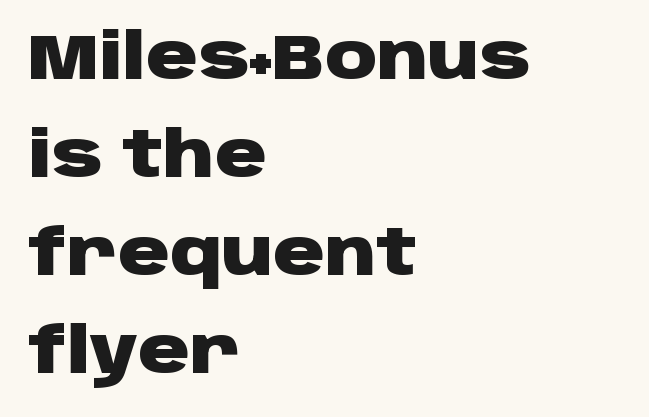
Q: Is the text bold? A: Yes.
Q: Is the text italic (slanted)? A: No, it is upright.
Q: Is the typeface a serif or a sans-serif typeface? A: Sans-serif.
Q: Is the text underlined? A: No.
Q: How is the paragraph aligned? A: Left-aligned.
Q: Is the spacing between letters normal or unusually wide? A: Normal.
Q: Is the spacing between lines tight, normal or loose? A: Normal.
Q: Width (condensed, normal, or wide)? A: Wide.
Q: Stroke contrast? A: Low.
Q: x-height? A: Large.
Q: Monospaced? A: No.
